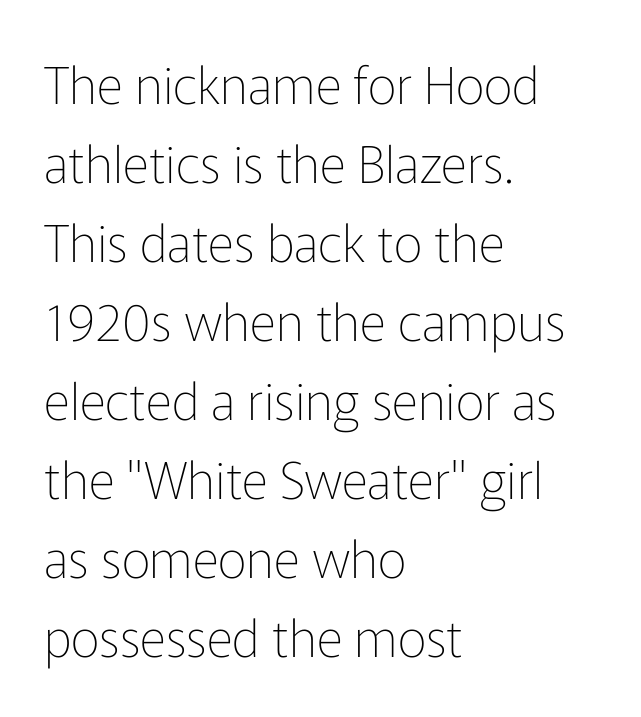
The image shows 51 px thin sans-serif type, upright; set left-aligned, normal line spacing (1.55x), normal letter spacing, not underlined; low stroke contrast and a medium x-height.
